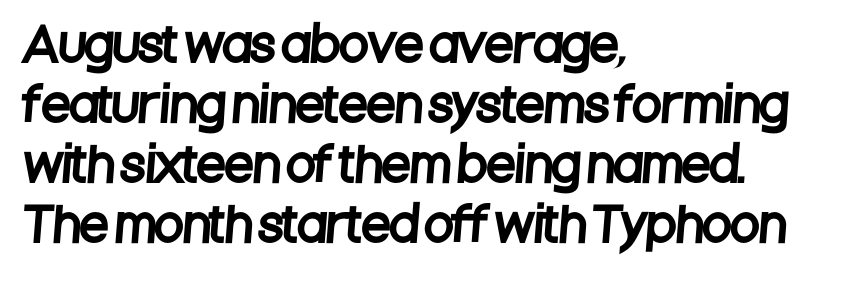
In terms of letterform style, serifs are entirely absent. Has an underline been added? It has not. The lines sit at an ordinary, default distance from one another. Proportional: the letters do not fall into vertical columns.
